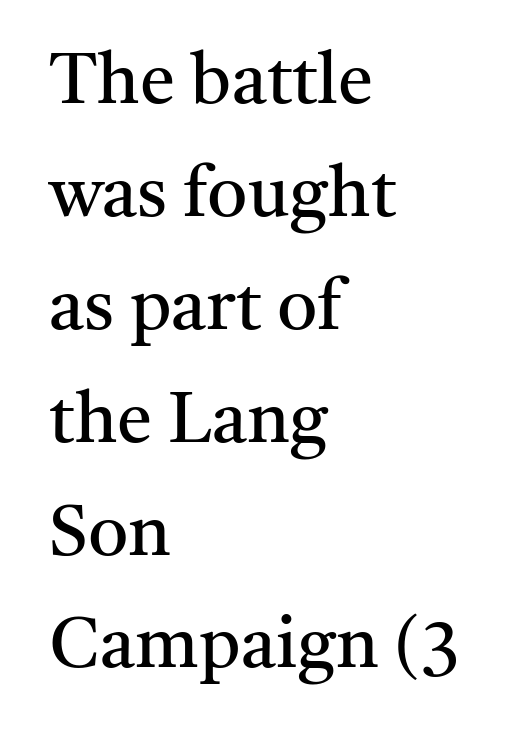
Q: Is the text bold? A: No.
Q: Is the text italic (slanted)? A: No, it is upright.
Q: Is the typeface a serif or a sans-serif typeface? A: Serif.
Q: Is the text underlined? A: No.
Q: How is the paragraph aligned? A: Left-aligned.
Q: Is the spacing between letters normal or unusually wide? A: Normal.
Q: Is the spacing between lines tight, normal or loose? A: Normal.
Q: Width (condensed, normal, or wide)? A: Normal.
Q: Stroke contrast? A: Medium.
Q: x-height? A: Medium.
Q: Monospaced? A: No.
